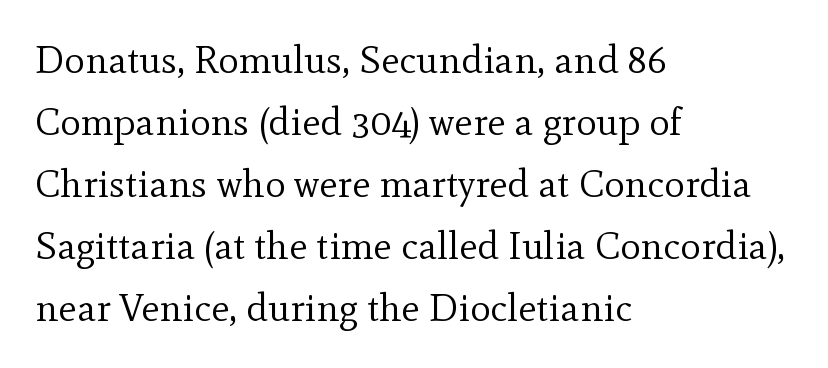
{"serif": "yes", "italic": "no", "bold": "no", "weight": "regular", "width": "normal", "x_height": "small", "monospaced": "no", "underline": "no", "align": "left", "line_spacing": "normal", "line_spacing_ratio": 1.59, "letter_spacing": "normal", "letter_spacing_em": 0.0, "glyph_px": 39}
